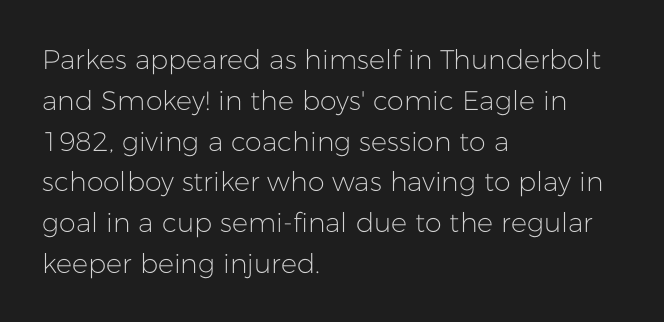
The image shows 27 px text type, upright; set left-aligned, normal line spacing (1.51x), normal letter spacing, not underlined.
